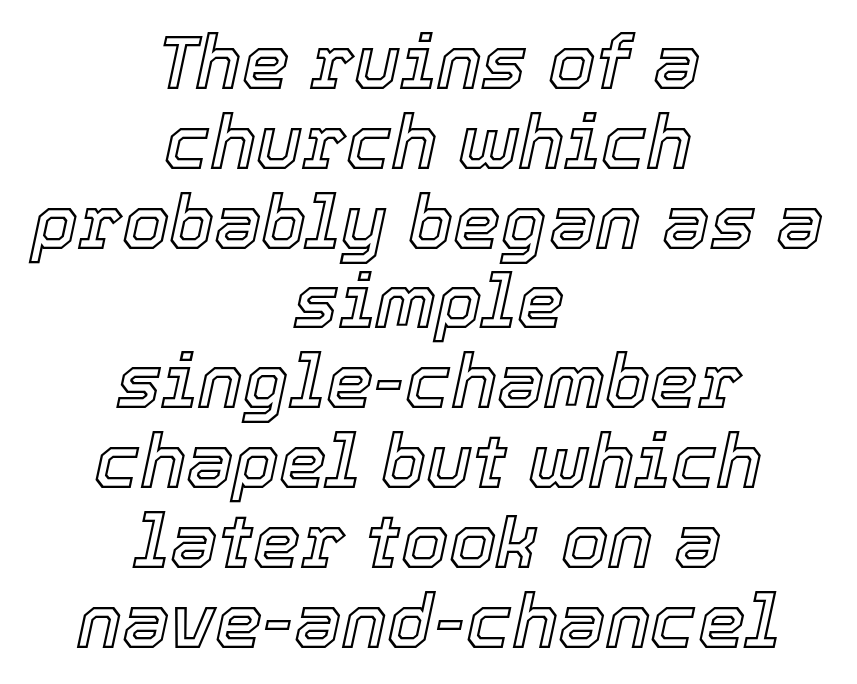
The image shows 76 px text type, italic (leaning right); set centered, tight line spacing (1.05x), normal letter spacing, not underlined; a medium x-height.
